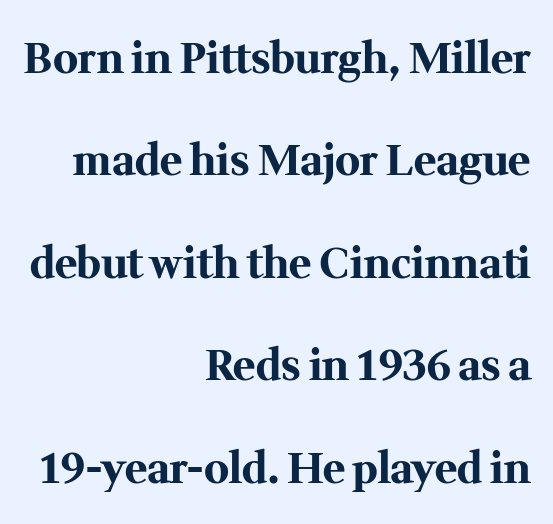
Q: Is the text bold? A: Yes.
Q: Is the text italic (slanted)? A: No, it is upright.
Q: Is the typeface a serif or a sans-serif typeface? A: Serif.
Q: Is the text underlined? A: No.
Q: How is the paragraph aligned? A: Right-aligned.
Q: Is the spacing between letters normal or unusually wide? A: Normal.
Q: Is the spacing between lines tight, normal or loose? A: Loose.
Q: Width (condensed, normal, or wide)? A: Normal.
Q: Stroke contrast? A: Medium.
Q: x-height? A: Medium.
Q: Monospaced? A: No.
